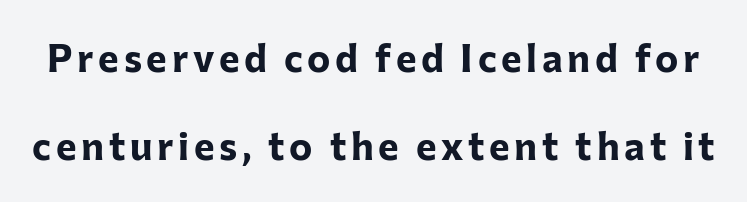
{"serif": "no", "italic": "no", "bold": "yes", "weight": "bold", "width": "normal", "stroke_contrast": "low", "x_height": "medium", "monospaced": "no", "underline": "no", "line_spacing": "loose", "line_spacing_ratio": 2.26, "glyph_px": 39}
